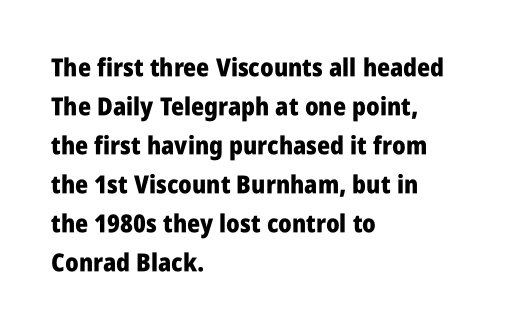
{"italic": "no", "bold": "yes", "underline": "no", "align": "left", "line_spacing": "normal", "line_spacing_ratio": 1.56, "letter_spacing": "normal", "letter_spacing_em": 0.0, "glyph_px": 25}
